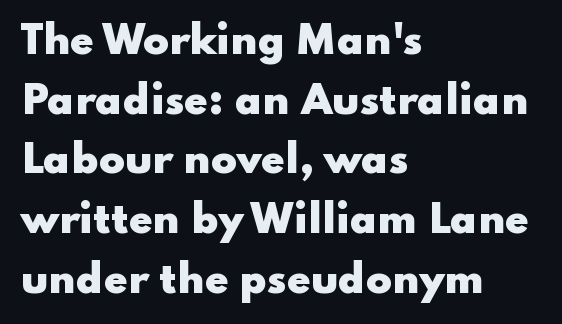
This is roman type, the default non-slanted kind. Compared with an ordinary text face, these strokes are far heavier — a full bold. The line-height multiplier appears to be the usual default. Character widths vary here, with narrow letters taking less room than wide ones.
